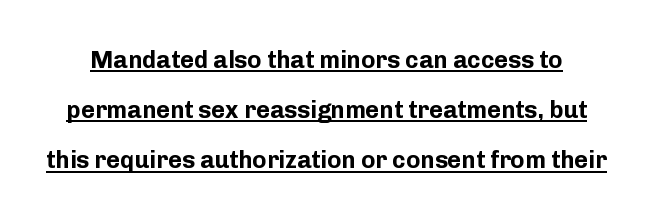
{"italic": "no", "bold": "yes", "underline": "yes", "line_spacing": "loose", "line_spacing_ratio": 2.09, "letter_spacing": "normal", "letter_spacing_em": 0.0, "glyph_px": 24}
